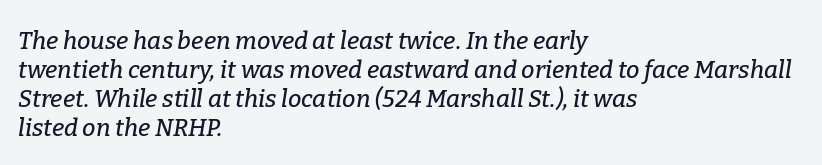
The specimen omits any rule beneath the text block's lines. Visually the block forms a straight wall on the left and a jagged coastline on the right. The text carries the slant typical of an italic or oblique font. The rendering keeps characters at their native spacing.
